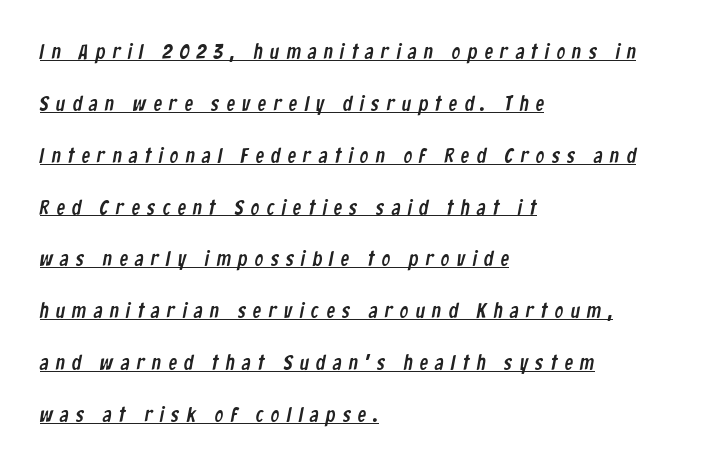
The paragraph has a hard left edge and a soft right edge. Loose tracking; the words dissolve into strings of separated letters. Airy leading. This rendering features underlined lettering.
